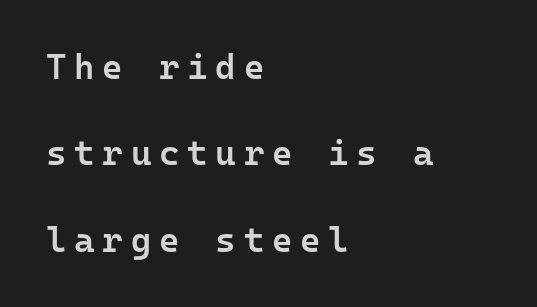
{"serif": "no", "italic": "no", "bold": "semi", "weight": "semibold", "width": "normal", "stroke_contrast": "low", "x_height": "medium", "monospaced": "yes", "underline": "no", "align": "left", "line_spacing": "loose", "line_spacing_ratio": 2.47, "letter_spacing": "wide", "letter_spacing_em": 0.22, "glyph_px": 35}
